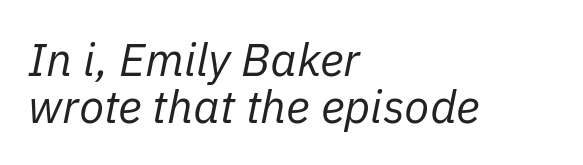
Q: Is the text bold? A: No.
Q: Is the text italic (slanted)? A: Yes, it leans right by about 11 degrees.
Q: Is the text underlined? A: No.
Q: How is the paragraph aligned? A: Left-aligned.
Q: Is the spacing between letters normal or unusually wide? A: Normal.
Q: Is the spacing between lines tight, normal or loose? A: Tight.
Q: Width (condensed, normal, or wide)? A: Normal.
Q: Stroke contrast? A: Low.
Q: x-height? A: Medium.
Q: Monospaced? A: No.
